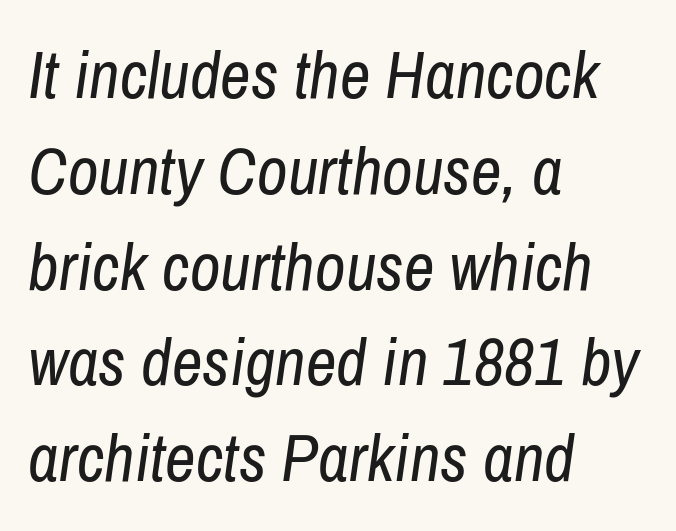
Q: Is the text bold? A: No.
Q: Is the text italic (slanted)? A: Yes, it leans right by about 8 degrees.
Q: Is the text underlined? A: No.
Q: How is the paragraph aligned? A: Left-aligned.
Q: Is the spacing between letters normal or unusually wide? A: Normal.
Q: Is the spacing between lines tight, normal or loose? A: Normal.
Q: Width (condensed, normal, or wide)? A: Condensed.
Q: Stroke contrast? A: Low.
Q: x-height? A: Medium.
Q: Monospaced? A: No.
